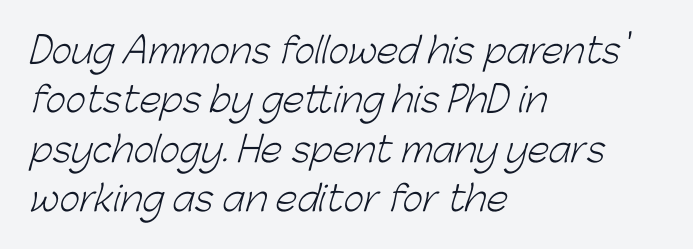
The image shows 35 px light sans-serif type; set left-aligned, normal line spacing (1.41x), normal letter spacing, not underlined; low stroke contrast and a medium x-height.
